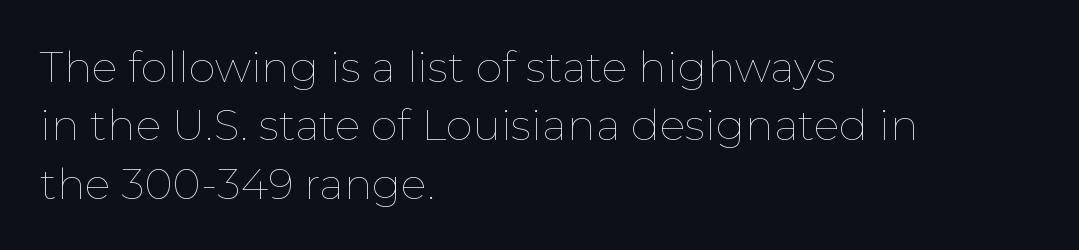
The typesetting does not lean heavy: it is not bold. Horizontal bands of white between lines are of average thickness. The face used here is rendered with its standard letterfit. This sample is left-justified, so line endings fall wherever the words run out. Every character sits straight up, as roman type does. Has an underline been added? It has not.
